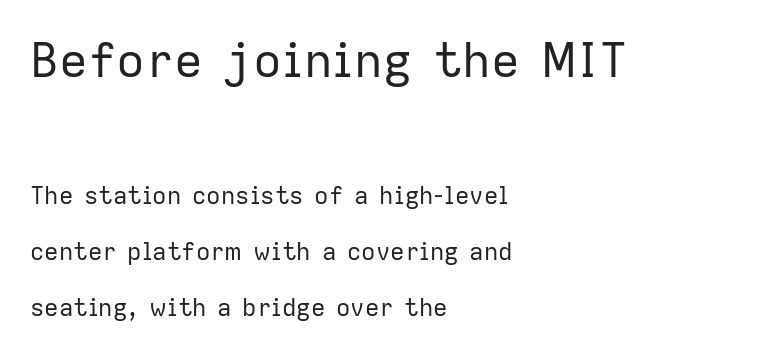
The image shows 48 px regular-weight sans-serif type, upright; set left-aligned, loose line spacing (2.33x), normal letter spacing, not underlined; the first (top) block is 2.0x larger; low stroke contrast and a medium x-height.
